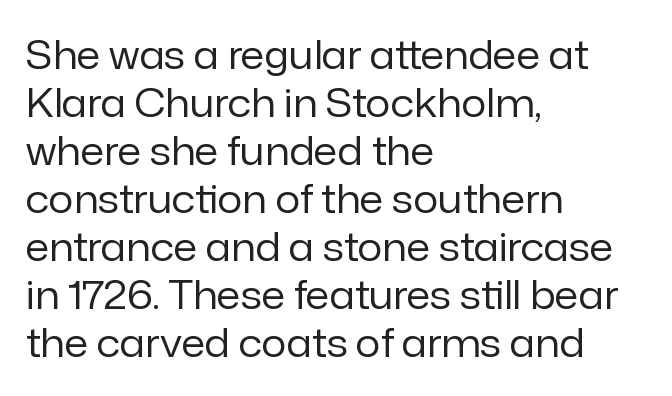
The rendering uses natural spacing where letterforms have individual widths. Compared with a typical body face, this is equally light or lighter still. The gap between lines stays unmarked. Each word holds together tightly as a unit, with standard inter-letter gaps. These lines stack with their left ends in a neat column.
